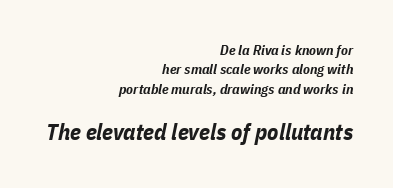
Q: Is the text bold? A: Yes.
Q: Is the text italic (slanted)? A: Yes, it leans right by about 11 degrees.
Q: Is the text underlined? A: No.
Q: How is the paragraph aligned? A: Right-aligned.
Q: Is the spacing between letters normal or unusually wide? A: Normal.
Q: Is the spacing between lines tight, normal or loose? A: Normal.
Q: Which block of text is set in a larger size, the first (top) or the second (bottom)? A: The second (bottom) one.
